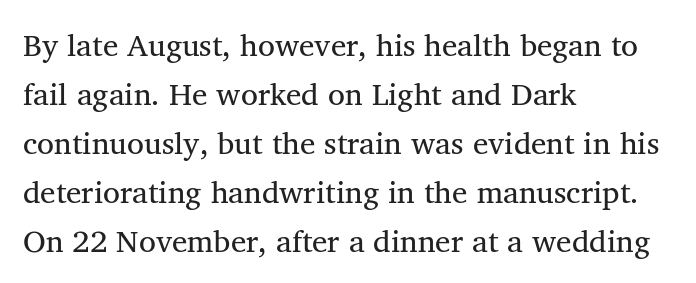
Q: Is the text bold? A: No.
Q: Is the text italic (slanted)? A: No, it is upright.
Q: Is the typeface a serif or a sans-serif typeface? A: Serif.
Q: Is the text underlined? A: No.
Q: How is the paragraph aligned? A: Left-aligned.
Q: Is the spacing between letters normal or unusually wide? A: Normal.
Q: Is the spacing between lines tight, normal or loose? A: Normal.
Q: Width (condensed, normal, or wide)? A: Normal.
Q: Stroke contrast? A: Medium.
Q: x-height? A: Medium.
Q: Monospaced? A: No.
